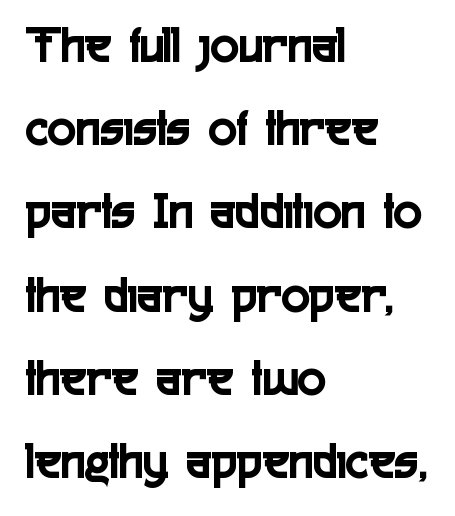
{"serif": "no", "italic": "no", "width": "condensed", "x_height": "medium", "monospaced": "no", "underline": "no", "align": "left", "line_spacing": "normal", "line_spacing_ratio": 1.57, "letter_spacing": "normal", "letter_spacing_em": 0.0, "glyph_px": 53}
